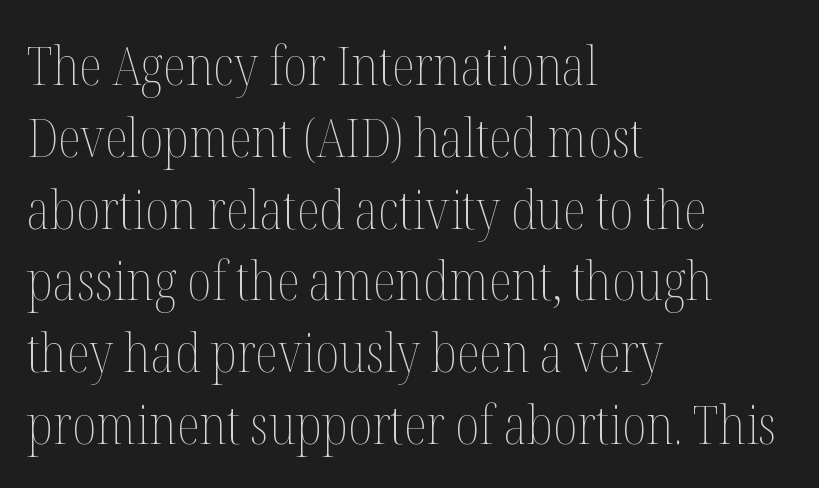
The image shows 54 px thin, condensed type, upright; set left-aligned, normal line spacing (1.33x), normal letter spacing, not underlined; medium stroke contrast and a medium x-height.
